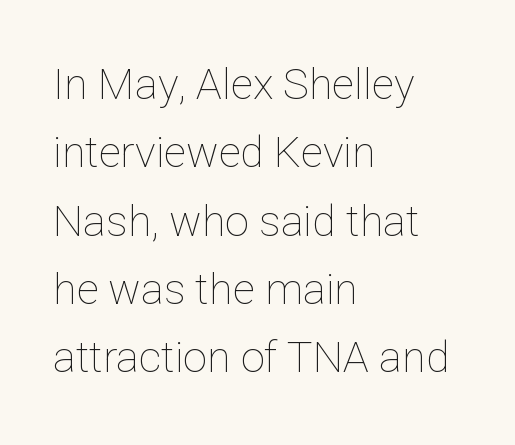
Is the block centered? No — it sits flush against the left margin. These lines keep a tight, regular rhythm from letter to letter. Descenders are the only things crossing below the line. Vertical stems look standard width or narrower in stroke. Looks like regular typesetting: each glyph gets only the width it needs.
